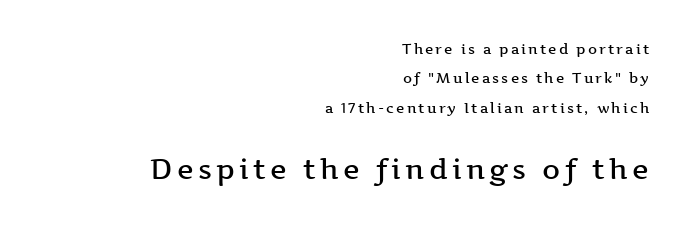
The image shows 28 px semibold, wide serif type, upright; set right-aligned, loose line spacing (2.1x), not underlined; the second (bottom) block is 2.0x larger; medium stroke contrast and a medium x-height.
